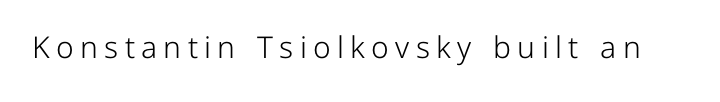
The image shows 30 px light sans-serif type, upright; set unusually wide letter spacing (+0.21 em), not underlined; low stroke contrast and a medium x-height.
